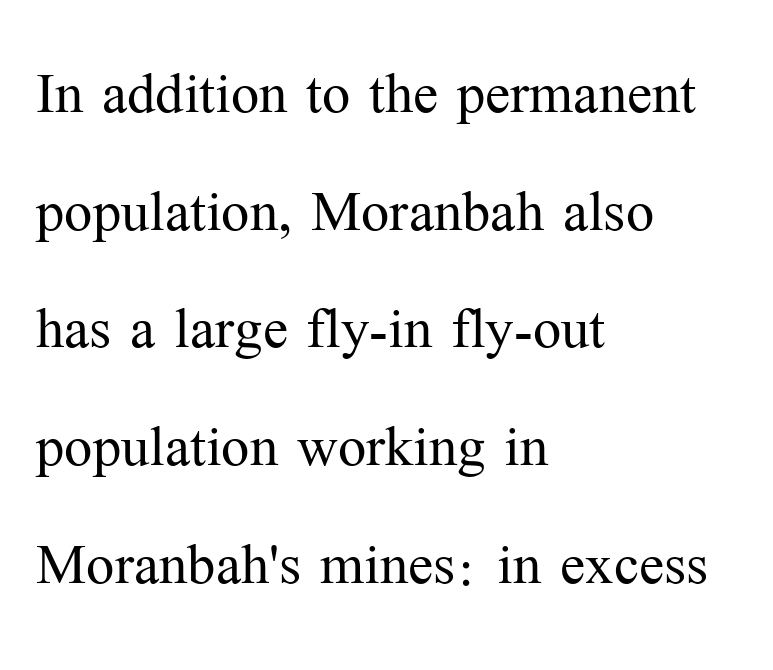
{"serif": "yes", "italic": "no", "bold": "no", "weight": "light", "width": "normal", "stroke_contrast": "medium", "x_height": "medium", "monospaced": "no", "underline": "no", "align": "left", "line_spacing": "normal", "line_spacing_ratio": 1.57, "letter_spacing": "normal", "letter_spacing_em": 0.0, "glyph_px": 75}
